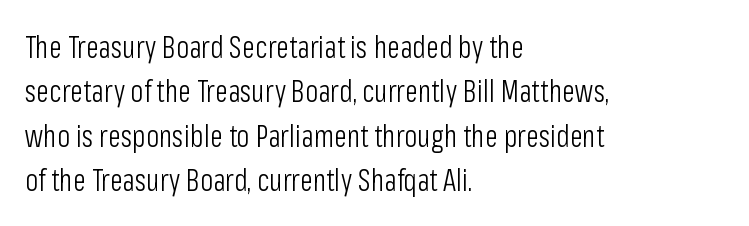
The image shows 30 px light, condensed sans-serif type, upright; set left-aligned, normal line spacing (1.48x), normal letter spacing, not underlined; low stroke contrast and a medium x-height.
